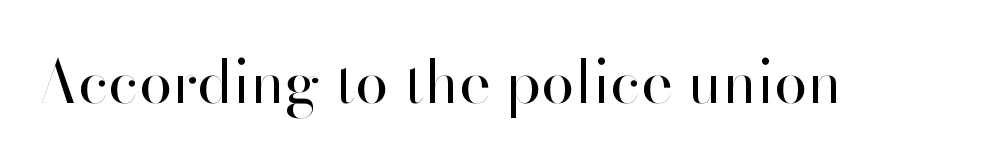
Q: Is the text bold? A: No.
Q: Is the text italic (slanted)? A: No, it is upright.
Q: Is the typeface a serif or a sans-serif typeface? A: Sans-serif.
Q: Is the text underlined? A: No.
Q: Is the spacing between letters normal or unusually wide? A: Normal.
Q: Width (condensed, normal, or wide)? A: Normal.
Q: Stroke contrast? A: High.
Q: x-height? A: Small.
Q: Monospaced? A: No.
